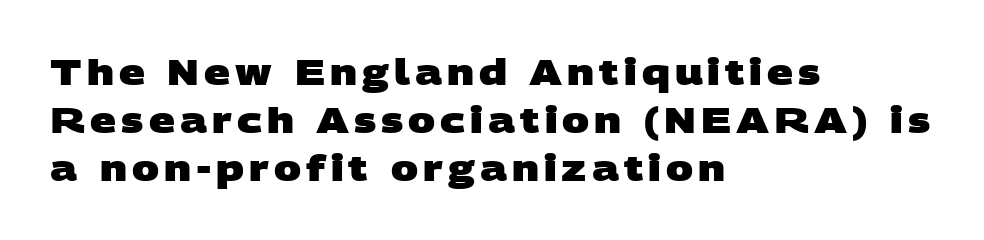
Q: Is the text bold? A: Yes.
Q: Is the typeface a serif or a sans-serif typeface? A: Sans-serif.
Q: Is the text underlined? A: No.
Q: How is the paragraph aligned? A: Left-aligned.
Q: Is the spacing between lines tight, normal or loose? A: Normal.
Q: Width (condensed, normal, or wide)? A: Wide.
Q: Stroke contrast? A: Low.
Q: x-height? A: Large.
Q: Monospaced? A: No.
